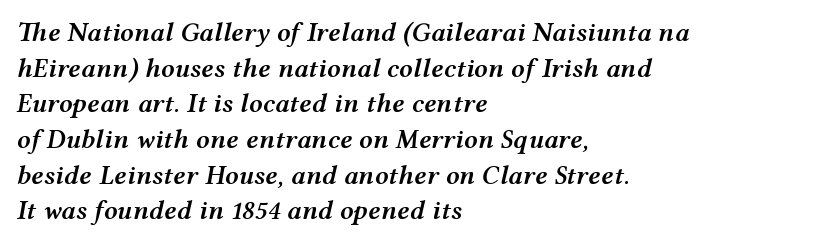
Stems and bowls a touch heavier than normal — semibold. This rendering features lettering with no underline. This sample uses plain, unmodified letter spacing. How would I describe the line gaps? Plain and ordinary. Typeset ragged right — the left edge is the straight one.
